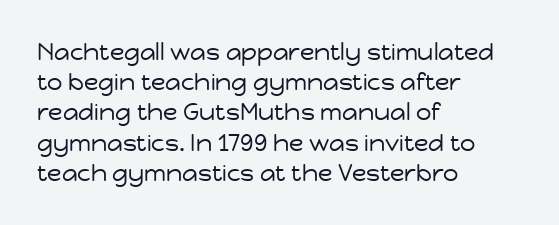
The image shows 24 px text type, upright; set left-aligned, normal line spacing (1.26x), normal letter spacing, not underlined.
